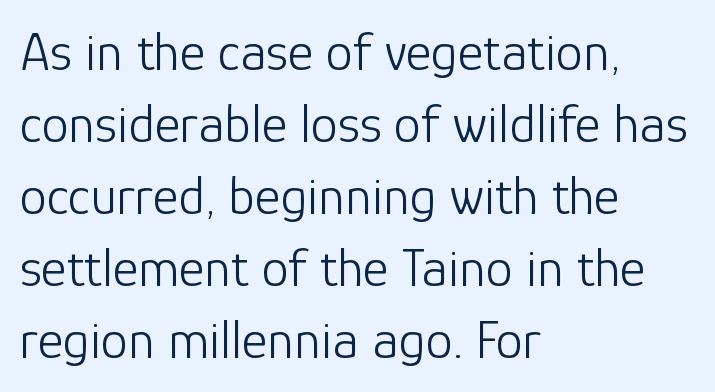
Nope, not italic — everything's standing straight. No word sits above an underline. Each letter keeps its own natural width here, so spacing adapts to shape. Line beginnings align vertically; line endings do not.
